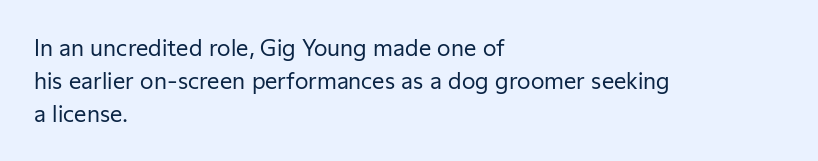
{"italic": "no", "bold": "no", "underline": "no", "align": "left", "line_spacing": "normal", "line_spacing_ratio": 1.5, "letter_spacing": "normal", "letter_spacing_em": 0.0, "glyph_px": 22}
